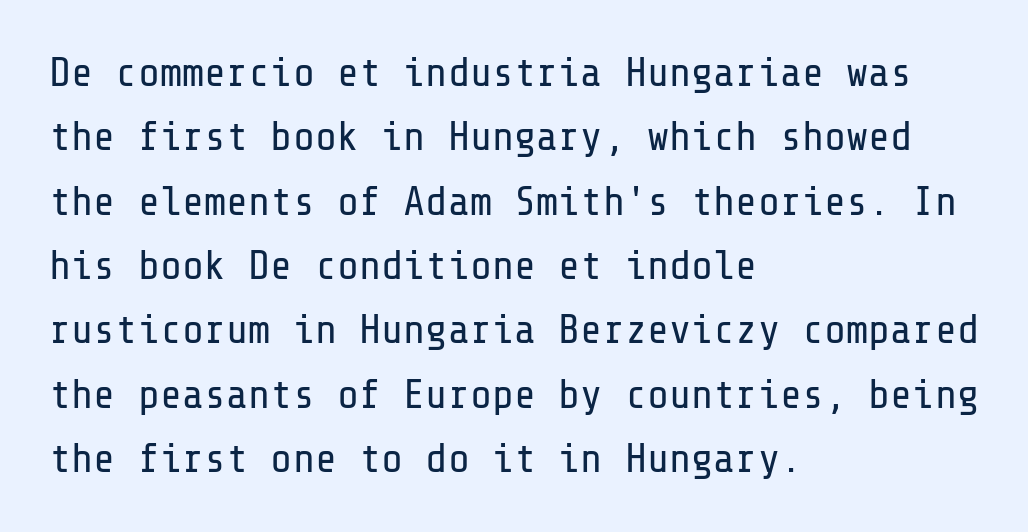
Q: Is the text bold? A: No.
Q: Is the text italic (slanted)? A: No, it is upright.
Q: Is the typeface a serif or a sans-serif typeface? A: Sans-serif.
Q: Is the text underlined? A: No.
Q: How is the paragraph aligned? A: Left-aligned.
Q: Is the spacing between letters normal or unusually wide? A: Normal.
Q: Is the spacing between lines tight, normal or loose? A: Normal.
Q: Width (condensed, normal, or wide)? A: Normal.
Q: Stroke contrast? A: Low.
Q: x-height? A: Medium.
